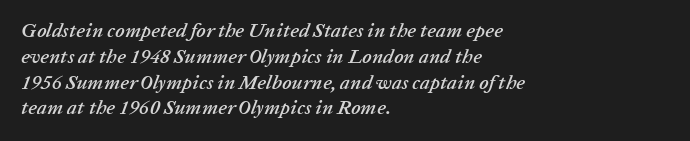
{"italic": "yes", "lean": "right", "slant_degrees": 20, "underline": "no", "align": "left", "line_spacing": "normal", "line_spacing_ratio": 1.29, "letter_spacing": "normal", "letter_spacing_em": 0.0, "glyph_px": 20}
